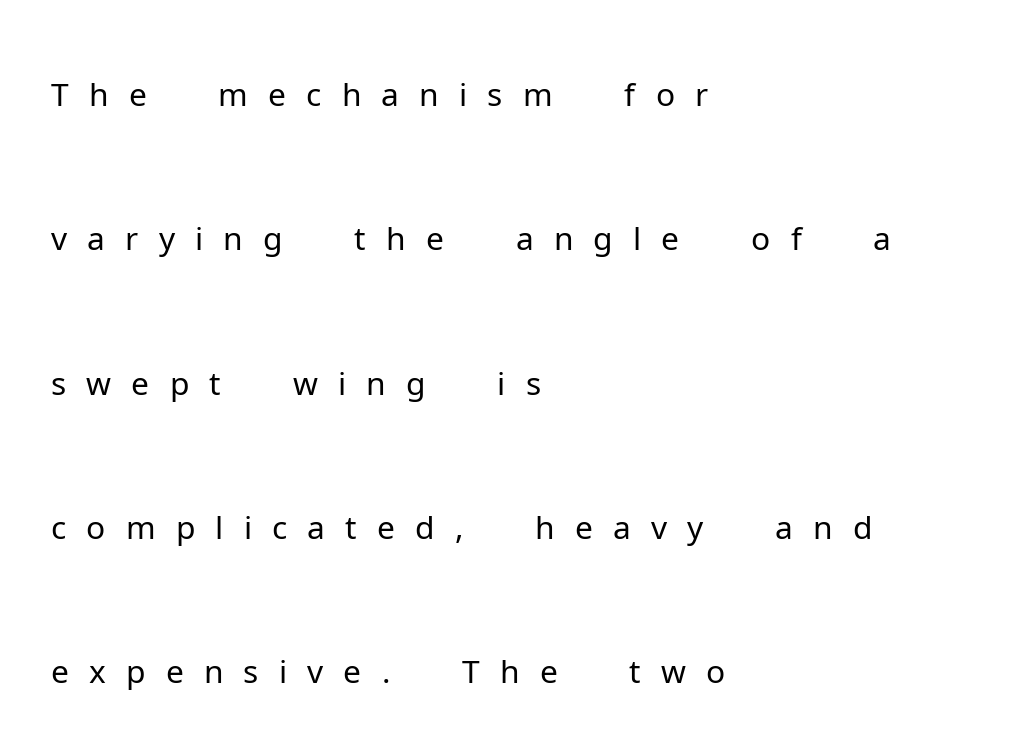
Q: Is the text bold? A: No.
Q: Is the text italic (slanted)? A: No, it is upright.
Q: Is the typeface a serif or a sans-serif typeface? A: Sans-serif.
Q: Is the text underlined? A: No.
Q: How is the paragraph aligned? A: Left-aligned.
Q: Is the spacing between letters normal or unusually wide? A: Unusually wide.
Q: Is the spacing between lines tight, normal or loose? A: Loose.
Q: Width (condensed, normal, or wide)? A: Normal.
Q: Stroke contrast? A: Low.
Q: x-height? A: Medium.
Q: Monospaced? A: No.
